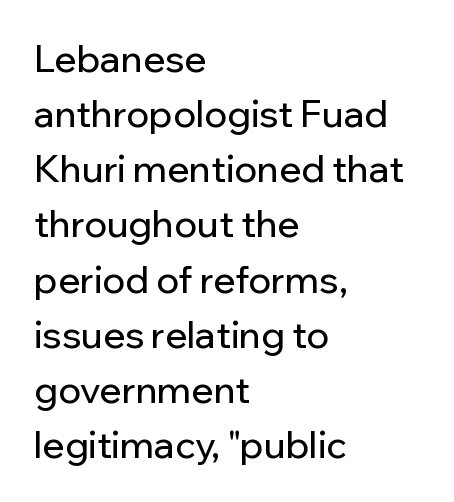
It's the straight-up-and-down kind of type. Interline gaps are of average width in this sample. Descenders hang freely into open space. In terms of letterform style, serifs are entirely absent.
